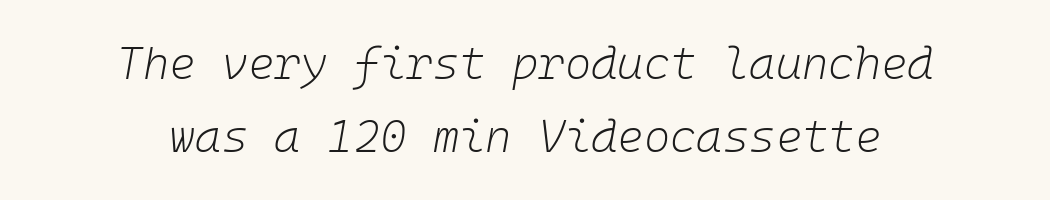
The typeface has the unassuming heft of standard copy or less. The horizontal fit of the characters is conventional and even. The font's italic variant was chosen for this text. Lines of text with bare space underneath.
